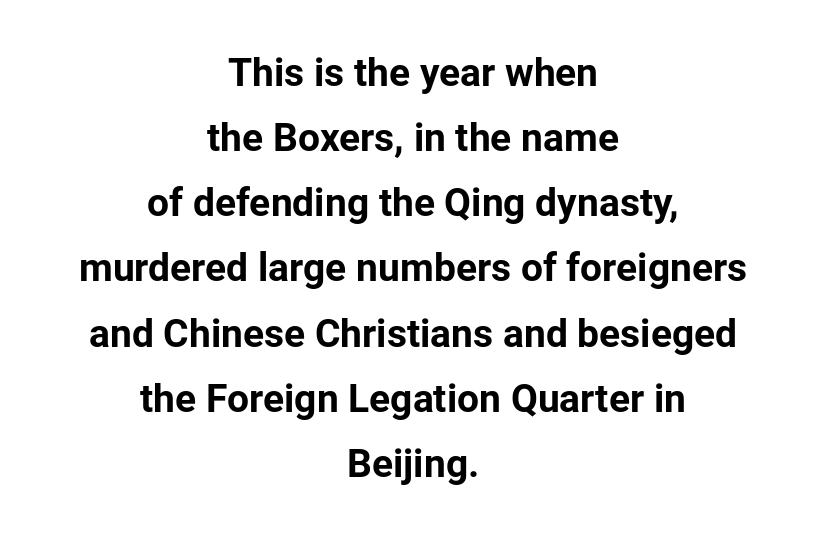
{"serif": "no", "italic": "no", "bold": "yes", "weight": "bold", "width": "normal", "stroke_contrast": "low", "x_height": "medium", "monospaced": "no", "underline": "no", "align": "center", "line_spacing": "normal", "line_spacing_ratio": 1.67, "letter_spacing": "normal", "letter_spacing_em": 0.0, "glyph_px": 39}
